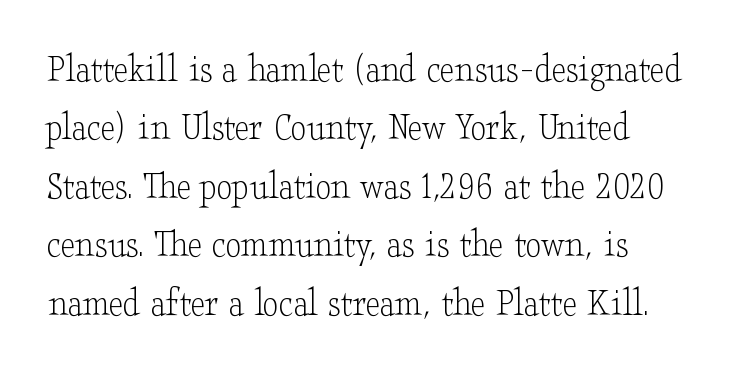
The rendering uses natural spacing where letterforms have individual widths. Characters remain perfectly vertical along every line. The zone under the glyphs is completely vacant. The weight tops out at a normal text grade. Compared with typical body copy, the letter spacing here is the same.
